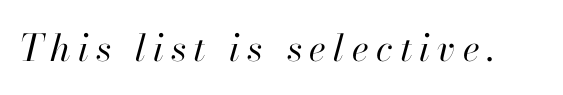
{"italic": "yes", "lean": "right", "slant_degrees": 13, "bold": "no", "weight": "regular", "width": "normal", "stroke_contrast": "high", "x_height": "small", "monospaced": "no", "underline": "no", "letter_spacing": "wide", "letter_spacing_em": 0.2, "glyph_px": 37}
